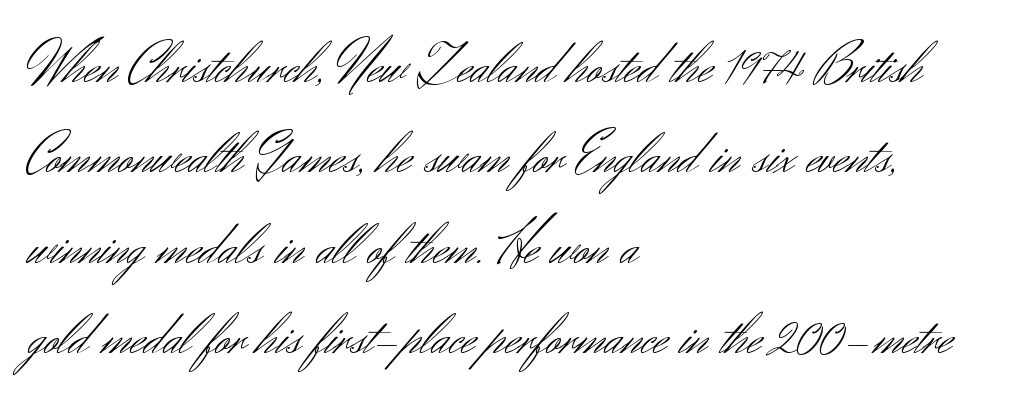
Q: Is the text bold? A: No.
Q: Is the text italic (slanted)? A: Yes.
Q: Is the typeface a serif or a sans-serif typeface? A: Sans-serif.
Q: Is the text underlined? A: No.
Q: How is the paragraph aligned? A: Left-aligned.
Q: Is the spacing between letters normal or unusually wide? A: Normal.
Q: Is the spacing between lines tight, normal or loose? A: Normal.
Q: Width (condensed, normal, or wide)? A: Normal.
Q: Stroke contrast? A: Medium.
Q: x-height? A: Small.
Q: Monospaced? A: No.
